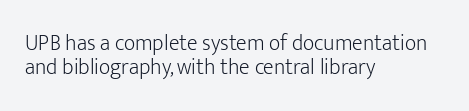
The image shows 22 px text type, upright; set left-aligned, tight line spacing (1.07x), normal letter spacing, not underlined.
